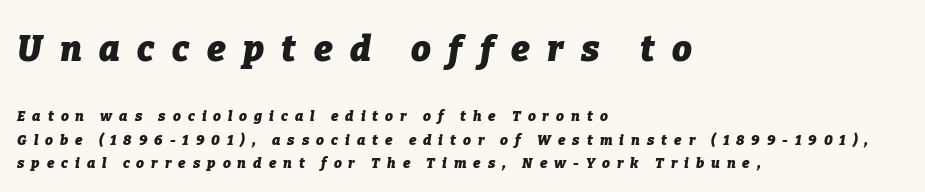
Q: Is the text bold? A: Yes.
Q: Is the text italic (slanted)? A: Yes, it leans right by about 9 degrees.
Q: Is the text underlined? A: No.
Q: How is the paragraph aligned? A: Left-aligned.
Q: Is the spacing between letters normal or unusually wide? A: Unusually wide.
Q: Is the spacing between lines tight, normal or loose? A: Normal.
Q: Which block of text is set in a larger size, the first (top) or the second (bottom)? A: The first (top) one.
Q: Width (condensed, normal, or wide)? A: Normal.
Q: Stroke contrast? A: Low.
Q: x-height? A: Medium.
Q: Monospaced? A: No.
